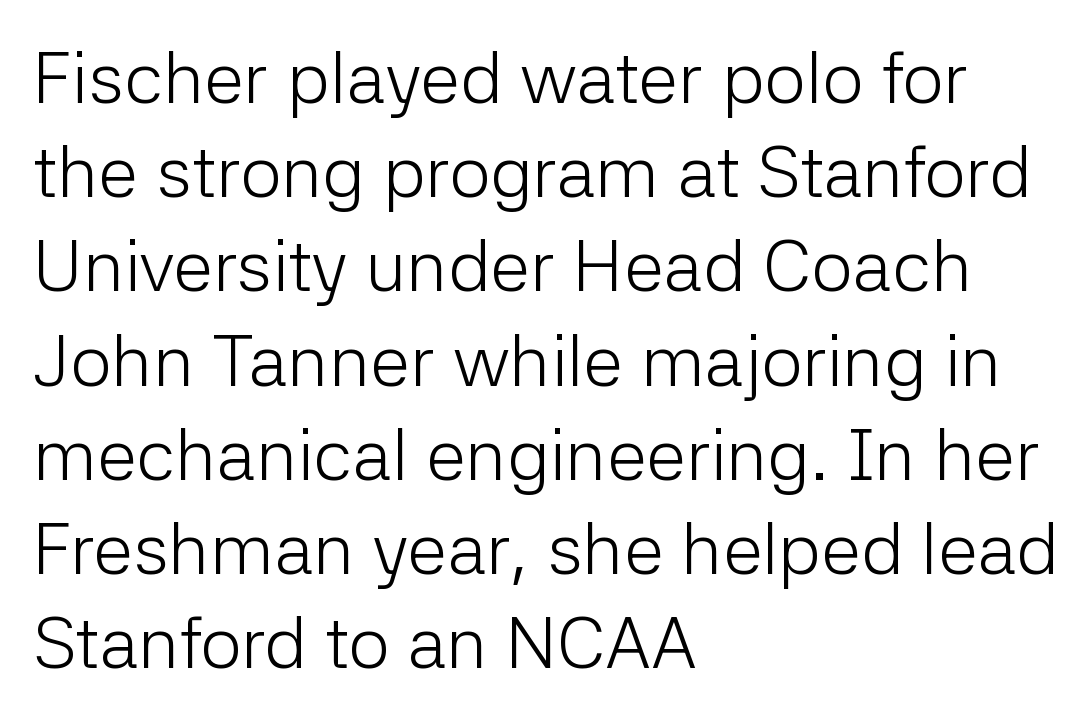
{"serif": "no", "italic": "no", "bold": "no", "weight": "light", "width": "normal", "stroke_contrast": "low", "x_height": "medium", "monospaced": "no", "underline": "no", "align": "left", "line_spacing": "normal", "line_spacing_ratio": 1.29, "letter_spacing": "normal", "letter_spacing_em": 0.0, "glyph_px": 73}
